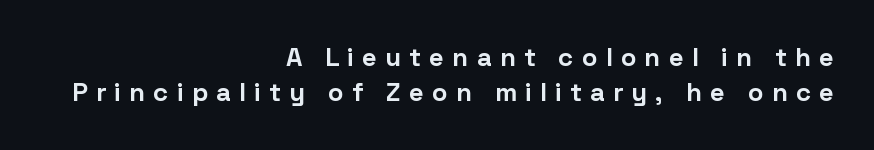
Caption: multi-line text, flush right, ragged left. How are the letters spaced? Widely, with obvious added tracking. Descenders hang freely into open space. The designer left line spacing at the default.
